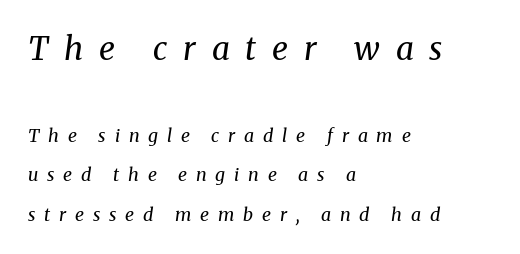
The image shows 32 px regular-weight serif type, italic (leaning right); set left-aligned, loose line spacing (2.19x), unusually wide letter spacing (+0.49 em), not underlined; the first (top) block is 1.78x larger; medium stroke contrast and a medium x-height.
